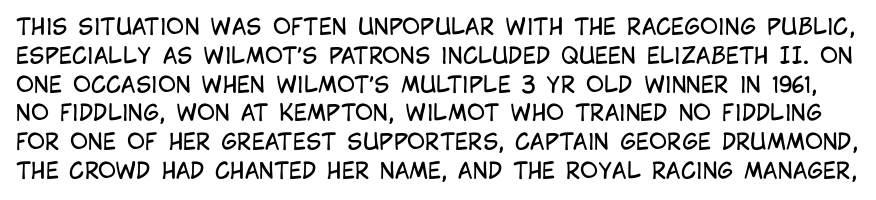
Nobody touched the tracking dial on this one. The face looks like a standard text weight, possibly lighter. Nobody drew a line under any word here. Reading down the column, the eye jumps a familiar distance to each next line. The letters stand upright; this is a roman face.
